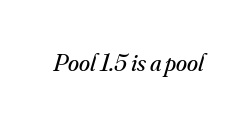
The image shows 25 px text type, italic (leaning right); set normal letter spacing, not underlined.
